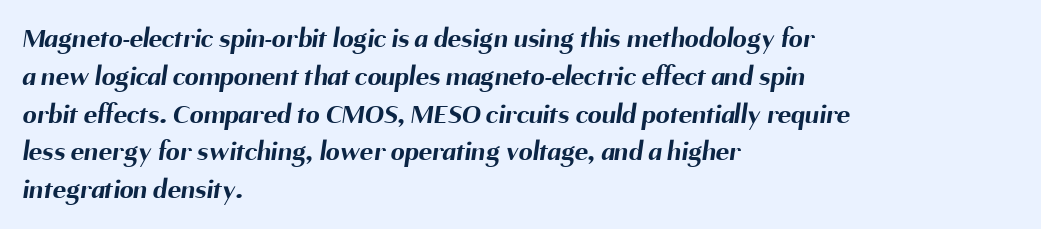
Q: Is the text bold? A: Yes.
Q: Is the typeface a serif or a sans-serif typeface? A: Sans-serif.
Q: Is the text underlined? A: No.
Q: How is the paragraph aligned? A: Left-aligned.
Q: Is the spacing between letters normal or unusually wide? A: Normal.
Q: Is the spacing between lines tight, normal or loose? A: Normal.
Q: Width (condensed, normal, or wide)? A: Normal.
Q: Stroke contrast? A: Medium.
Q: x-height? A: Medium.
Q: Monospaced? A: No.
